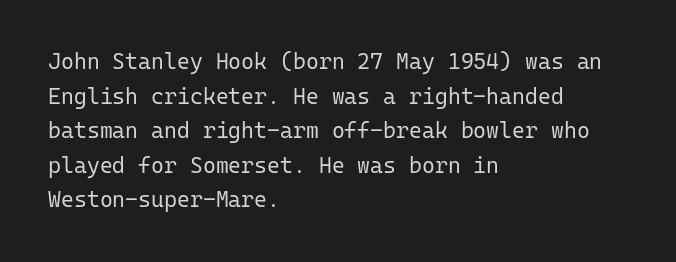
The image shows 22 px text type, upright; set left-aligned, normal line spacing (1.57x), normal letter spacing, not underlined.
